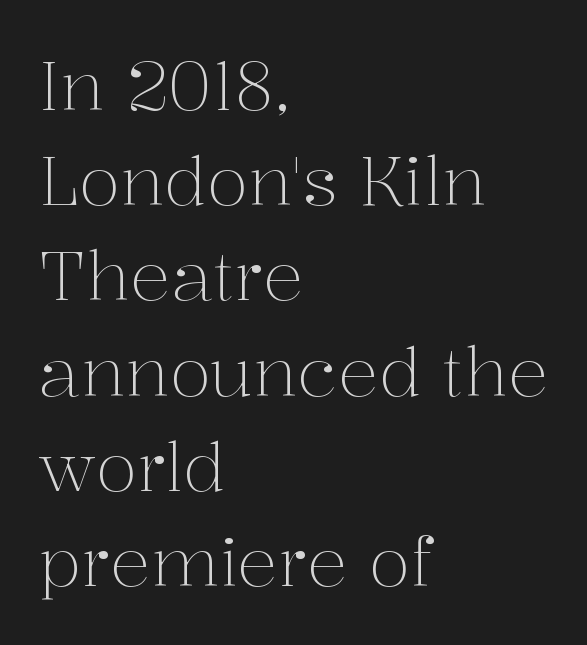
Yep, those are serifs on the letters. Do the letters lean? They stand straight. This reads as an unemphasized weight, regular at the heaviest. Each letter keeps its own natural width here, so spacing adapts to shape.
